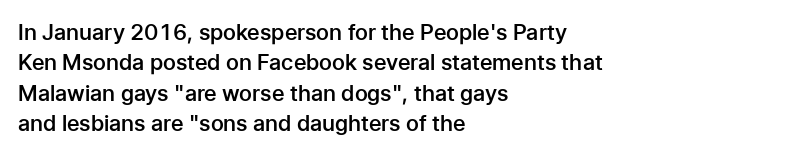
The image shows 22 px text type, upright; set left-aligned, normal line spacing (1.38x), normal letter spacing, not underlined.
